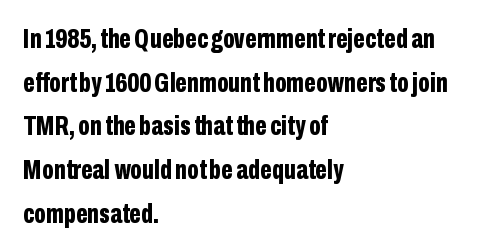
Q: Is the text bold? A: Yes.
Q: Is the text italic (slanted)? A: No, it is upright.
Q: Is the typeface a serif or a sans-serif typeface? A: Sans-serif.
Q: Is the text underlined? A: No.
Q: How is the paragraph aligned? A: Left-aligned.
Q: Is the spacing between letters normal or unusually wide? A: Normal.
Q: Is the spacing between lines tight, normal or loose? A: Normal.
Q: Width (condensed, normal, or wide)? A: Condensed.
Q: Stroke contrast? A: Low.
Q: x-height? A: Medium.
Q: Monospaced? A: No.
